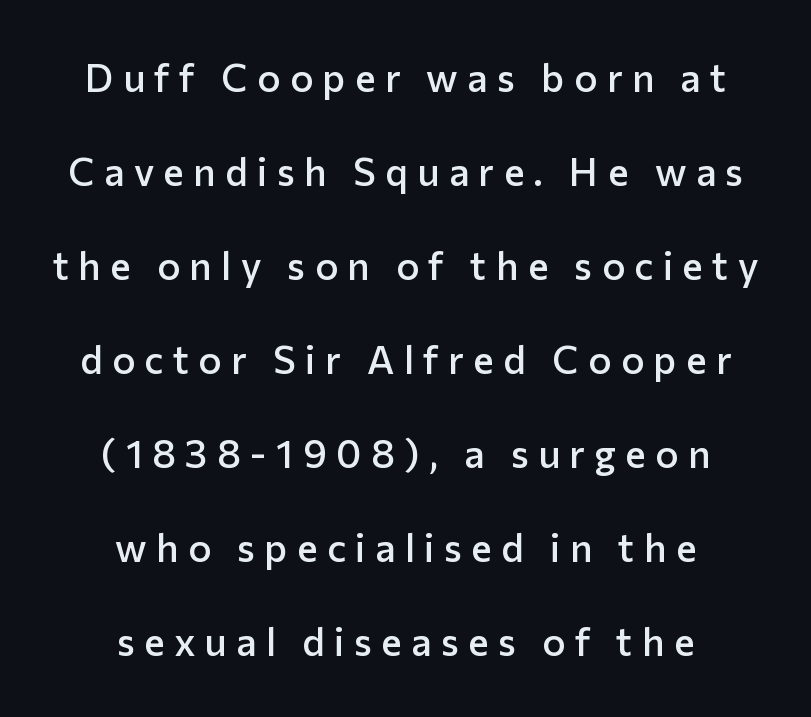
Is this a sans? Yes — the strokes have no serifs. In terms of posture, this sample is upright. Looks like regular typesetting: each glyph gets only the width it needs. Glance below the letters and you will spot only blank space. The setting favours the middle, as headings and verse often do.
